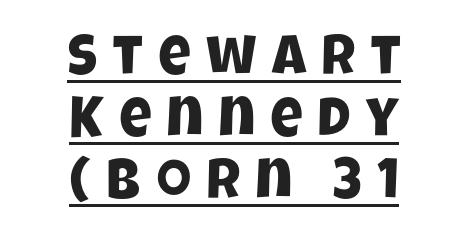
{"serif": "no", "width": "condensed", "stroke_contrast": "low", "x_height": "large", "monospaced": "no", "underline": "yes", "align": "center", "line_spacing": "tight", "line_spacing_ratio": 1.11, "letter_spacing": "wide", "letter_spacing_em": 0.27, "glyph_px": 56}
